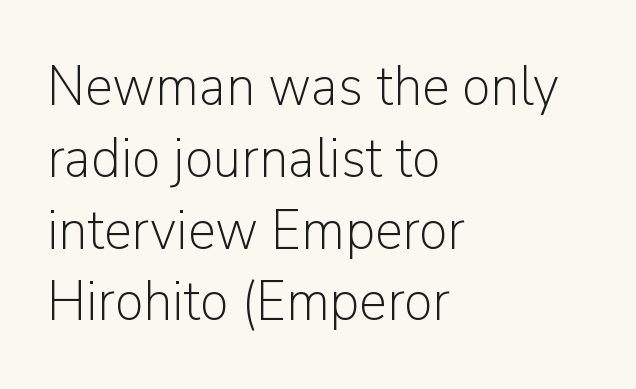
Just letters on the line, the space beneath them empty. The paragraph shown leans on its left margin. Each letter keeps its own natural width here, so spacing adapts to shape. Letter spacing: default. One glance says typical: line gaps are just what's usual.
